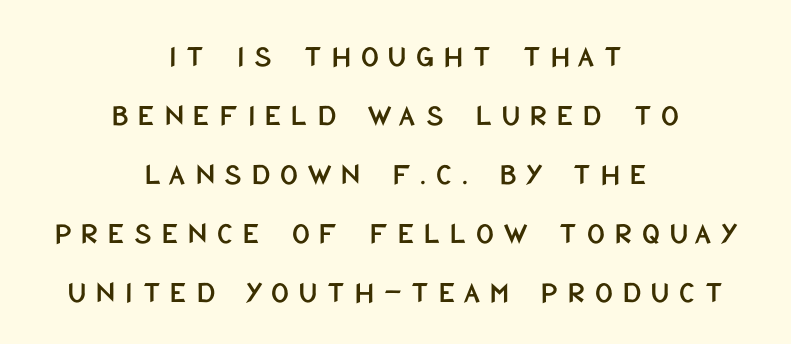
Any mark beneath the type? The region is blank. The rendering inserts visible extra space after every character. Notice how the stems are strictly vertical — no italics here. You could not count columns in this text — the font is proportionally spaced. Where is the straight margin? There isn't one; the lines are centered. Are there feet on the stems? There aren't — it's a sans.
